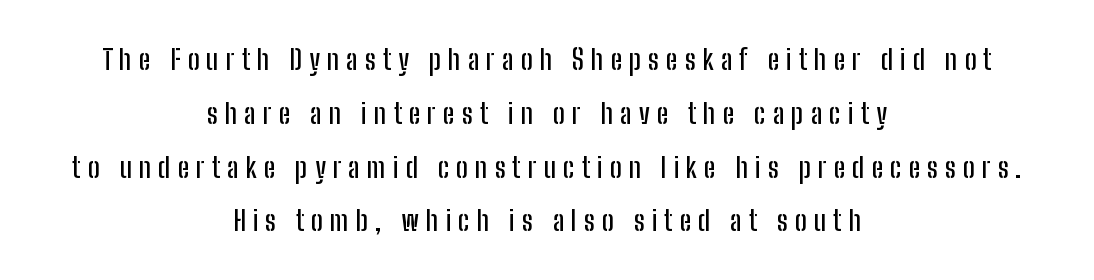
Q: Is the text italic (slanted)? A: No, it is upright.
Q: Is the typeface a serif or a sans-serif typeface? A: Sans-serif.
Q: Is the text underlined? A: No.
Q: How is the paragraph aligned? A: Centered.
Q: Is the spacing between letters normal or unusually wide? A: Unusually wide.
Q: Is the spacing between lines tight, normal or loose? A: Loose.
Q: Width (condensed, normal, or wide)? A: Condensed.
Q: Stroke contrast? A: Low.
Q: x-height? A: Medium.
Q: Monospaced? A: No.
